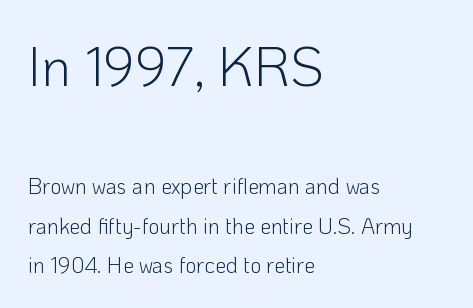
The image shows 55 px light sans-serif type, upright; set left-aligned, line spacing 1.8x, normal letter spacing, not underlined; the first (top) block is 2.5x larger; low stroke contrast and a medium x-height.
